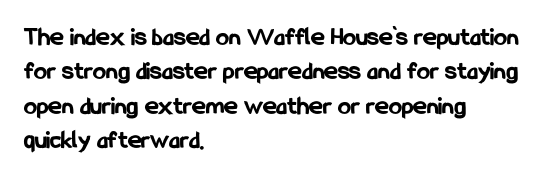
{"italic": "no", "bold": "yes", "underline": "no", "align": "left", "line_spacing": "normal", "line_spacing_ratio": 1.32, "letter_spacing": "normal", "letter_spacing_em": 0.0, "glyph_px": 26}
